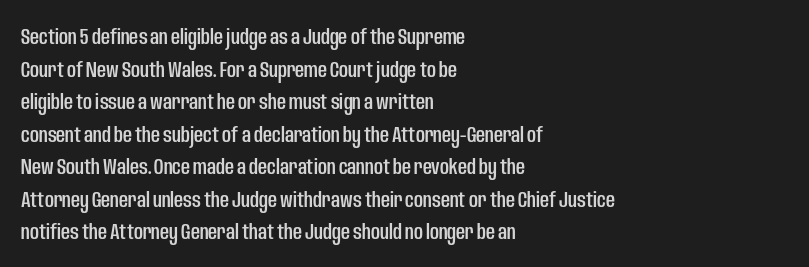
{"italic": "no", "underline": "no", "align": "left", "line_spacing": "normal", "line_spacing_ratio": 1.48, "letter_spacing": "normal", "letter_spacing_em": 0.0, "glyph_px": 22}
